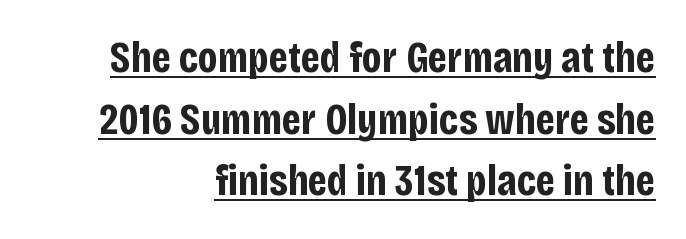
The image shows 44 px bold, condensed sans-serif type, upright; set right-aligned, normal line spacing (1.4x), normal letter spacing, underlined; low stroke contrast and a large x-height.
